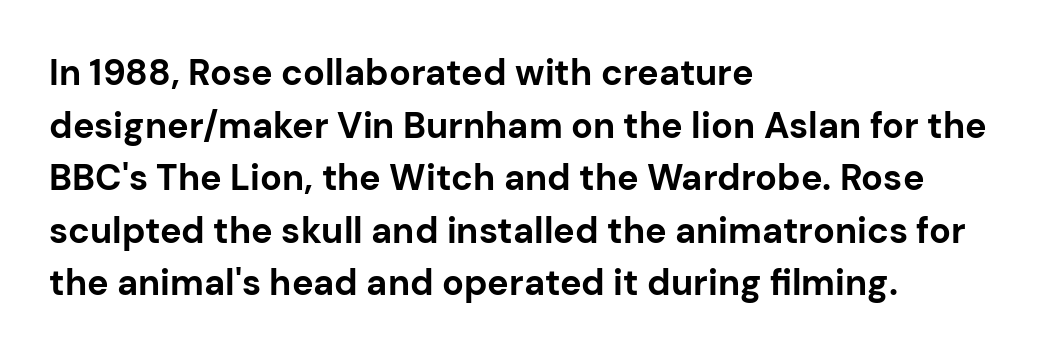
The image shows 36 px bold sans-serif type, upright; set left-aligned, normal line spacing (1.46x), normal letter spacing, not underlined; low stroke contrast and a medium x-height.
